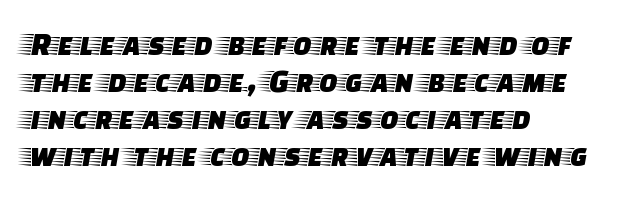
{"serif": "yes", "width": "wide", "stroke_contrast": "low", "x_height": "large", "monospaced": "no", "underline": "no", "align": "left", "line_spacing": "tight", "line_spacing_ratio": 1.09, "letter_spacing": "normal", "letter_spacing_em": 0.0, "glyph_px": 34}
